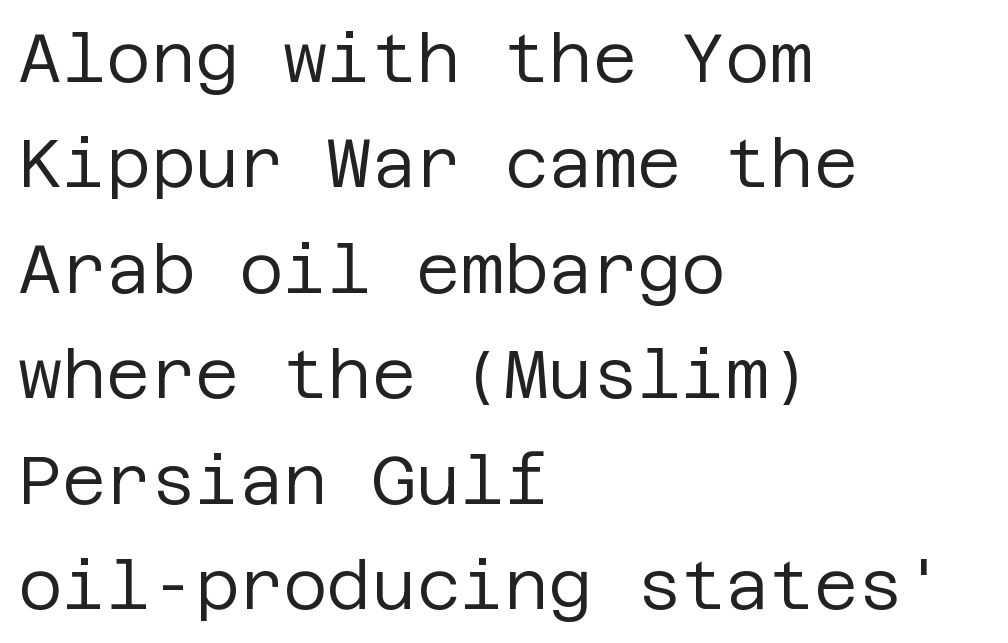
{"serif": "no", "italic": "no", "bold": "no", "weight": "regular", "width": "normal", "stroke_contrast": "low", "x_height": "large", "underline": "no", "align": "left", "line_spacing": "normal", "line_spacing_ratio": 1.55, "letter_spacing": "normal", "letter_spacing_em": 0.0, "glyph_px": 68}
